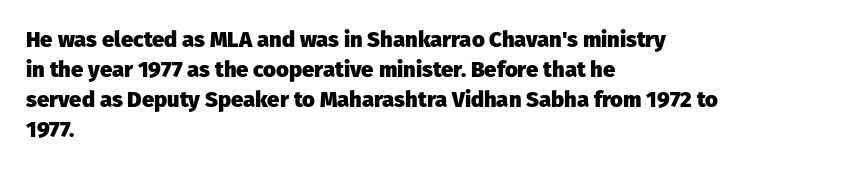
{"italic": "no", "bold": "yes", "underline": "no", "align": "left", "line_spacing": "normal", "line_spacing_ratio": 1.37, "letter_spacing": "normal", "letter_spacing_em": 0.0, "glyph_px": 22}
